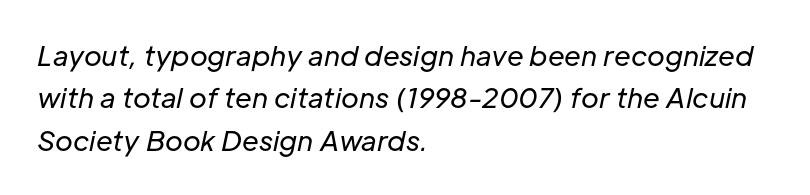
Q: Is the text bold? A: No.
Q: Is the text italic (slanted)? A: Yes, it leans right by about 12 degrees.
Q: Is the text underlined? A: No.
Q: How is the paragraph aligned? A: Left-aligned.
Q: Is the spacing between letters normal or unusually wide? A: Normal.
Q: Is the spacing between lines tight, normal or loose? A: Normal.
